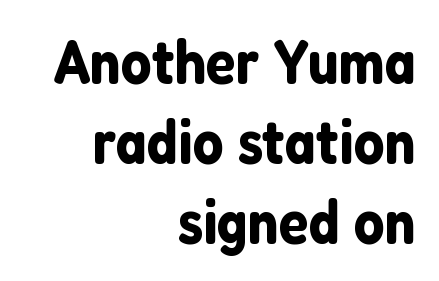
Q: Is the text italic (slanted)? A: No, it is upright.
Q: Is the typeface a serif or a sans-serif typeface? A: Sans-serif.
Q: Is the text underlined? A: No.
Q: How is the paragraph aligned? A: Right-aligned.
Q: Is the spacing between letters normal or unusually wide? A: Normal.
Q: Is the spacing between lines tight, normal or loose? A: Normal.
Q: Width (condensed, normal, or wide)? A: Normal.
Q: Stroke contrast? A: Low.
Q: x-height? A: Medium.
Q: Monospaced? A: No.
